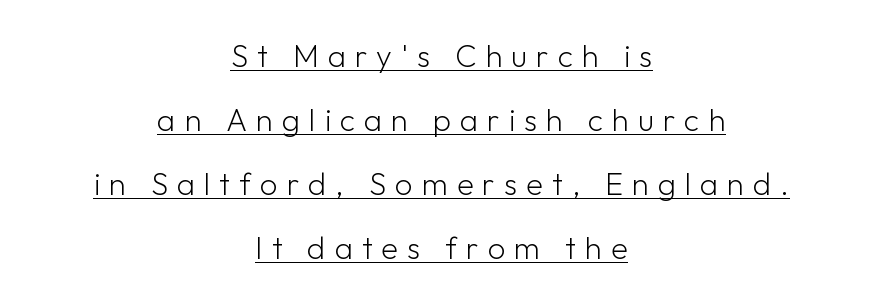
{"serif": "no", "italic": "no", "bold": "no", "weight": "light", "width": "normal", "stroke_contrast": "low", "x_height": "medium", "monospaced": "no", "underline": "yes", "align": "center", "line_spacing": "loose", "line_spacing_ratio": 2.06, "letter_spacing": "wide", "letter_spacing_em": 0.29, "glyph_px": 31}
